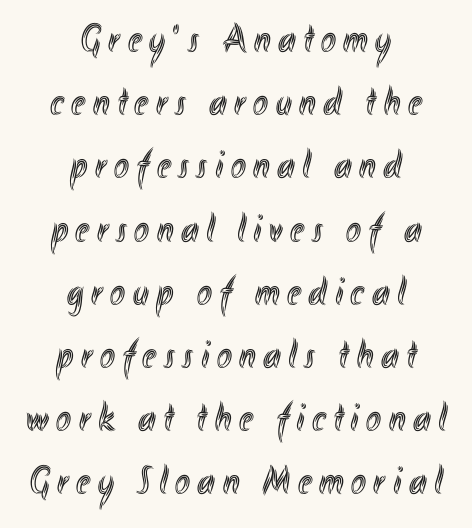
The setting favours the middle, as headings and verse often do. The designer left line spacing at the default. Note the varied advance widths — an 'i' is clearly narrower than an 'm'. Rule under the text: the space is simply empty.
